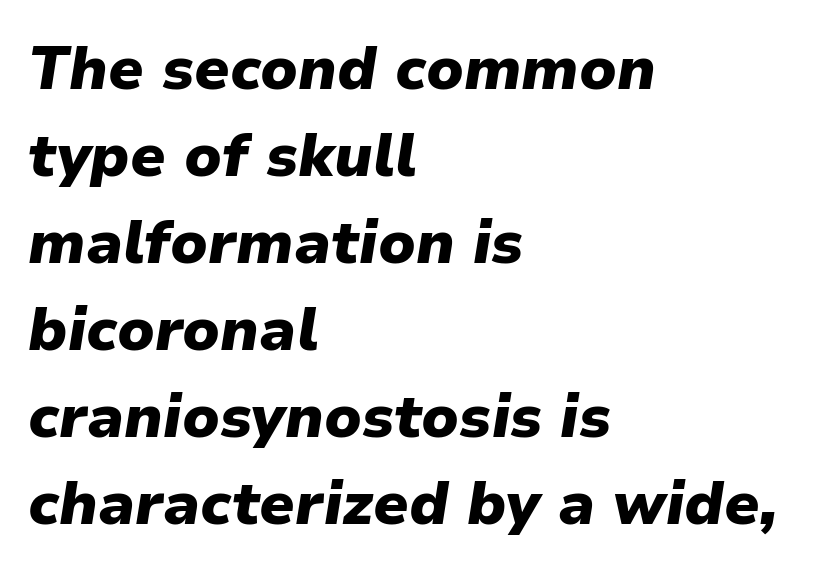
The image shows 60 px heavy type, italic (leaning right); set left-aligned, normal line spacing (1.45x), normal letter spacing, not underlined; low stroke contrast and a medium x-height.
